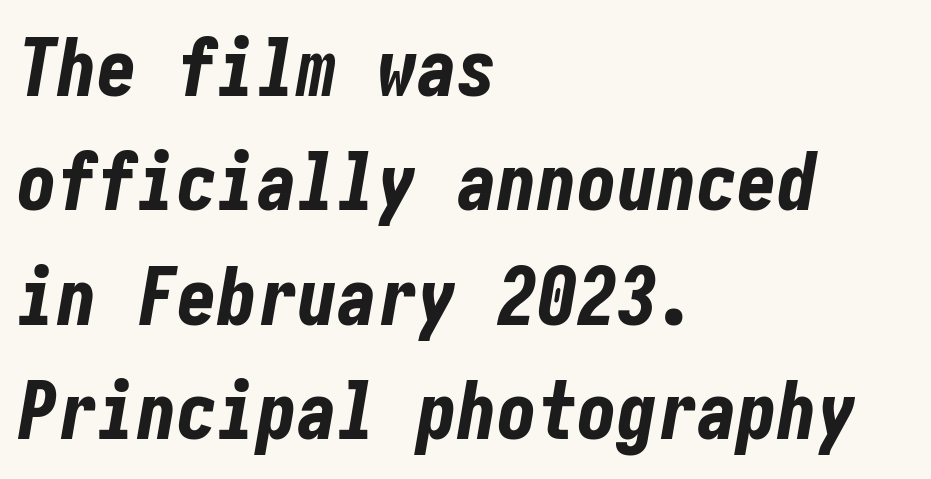
{"italic": "yes", "lean": "right", "slant_degrees": 10, "bold": "yes", "weight": "bold", "width": "condensed", "stroke_contrast": "low", "x_height": "medium", "underline": "no", "align": "left", "line_spacing": "normal", "line_spacing_ratio": 1.43, "letter_spacing": "normal", "letter_spacing_em": 0.0, "glyph_px": 80}
